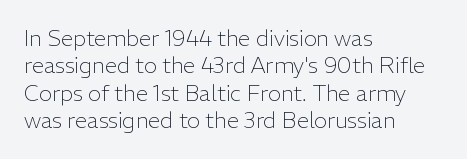
Counters stay open thanks to moderate or lighter strokes. All the whitespace from short lines collects on the right. Normally led — the rows are evenly, conventionally spaced. The glyphs are unaccompanied by any horizontal stroke below them.
